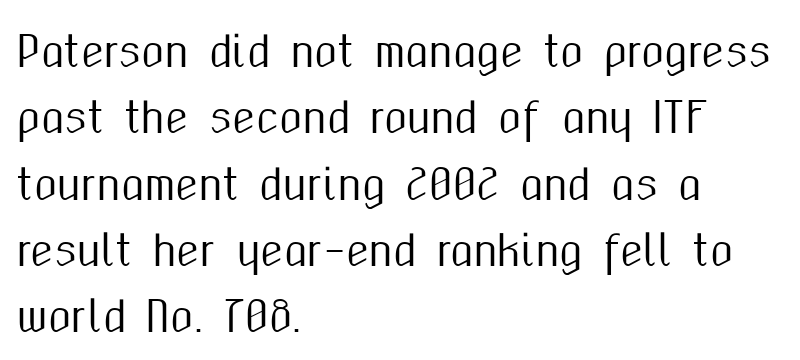
These lines are rendered in a variable-pitch font. The text was rendered using a sans face with plain stroke endings. What stands out about the letter spacing? Nothing — it is the standard amount. Line starts are locked; line ends wander. Anything drawn beneath the words? Only blank space.
